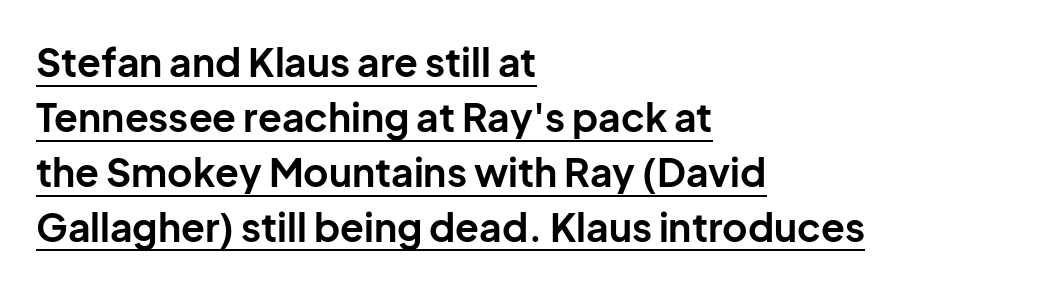
Q: Is the text bold? A: Yes.
Q: Is the text italic (slanted)? A: No, it is upright.
Q: Is the typeface a serif or a sans-serif typeface? A: Sans-serif.
Q: Is the text underlined? A: Yes.
Q: How is the paragraph aligned? A: Left-aligned.
Q: Is the spacing between letters normal or unusually wide? A: Normal.
Q: Is the spacing between lines tight, normal or loose? A: Normal.
Q: Width (condensed, normal, or wide)? A: Normal.
Q: Stroke contrast? A: Low.
Q: x-height? A: Medium.
Q: Monospaced? A: No.
